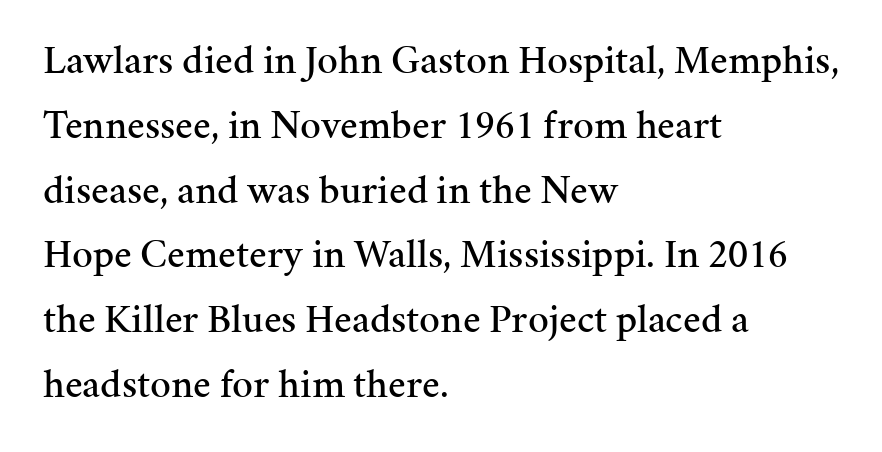
Q: Is the text italic (slanted)? A: No, it is upright.
Q: Is the typeface a serif or a sans-serif typeface? A: Serif.
Q: Is the text underlined? A: No.
Q: How is the paragraph aligned? A: Left-aligned.
Q: Is the spacing between letters normal or unusually wide? A: Normal.
Q: Is the spacing between lines tight, normal or loose? A: Normal.
Q: Width (condensed, normal, or wide)? A: Normal.
Q: Stroke contrast? A: Medium.
Q: x-height? A: Medium.
Q: Monospaced? A: No.
